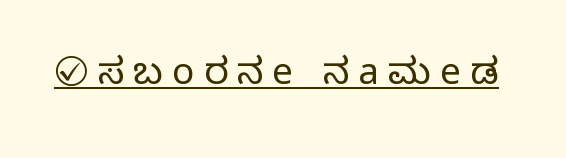
Q: Is the text bold? A: No.
Q: Is the text italic (slanted)? A: No, it is upright.
Q: Is the typeface a serif or a sans-serif typeface? A: Sans-serif.
Q: Is the text underlined? A: Yes.
Q: Is the spacing between letters normal or unusually wide? A: Unusually wide.
Q: Width (condensed, normal, or wide)? A: Normal.
Q: Stroke contrast? A: Low.
Q: x-height? A: Medium.
Q: Monospaced? A: No.
